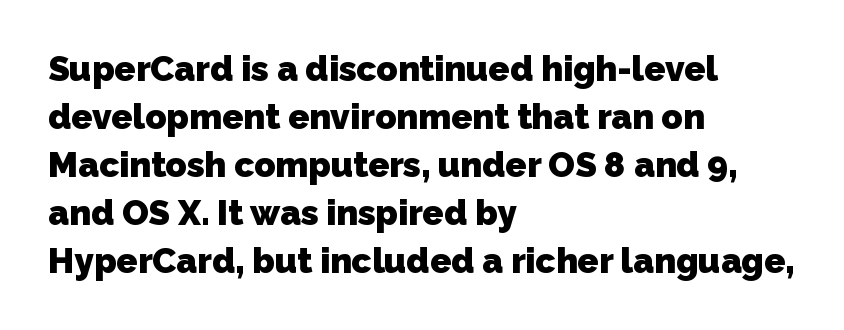
Evenly set lines give the paragraph a standard silhouette. Look at the tracking — it's just the regular setting, nothing added. These lines are rendered in a variable-pitch font. The glyphs are unaccompanied by any horizontal stroke below them. A classic flush-left, rag-right setting is used for this passage. The text was rendered using a sans face with plain stroke endings.
